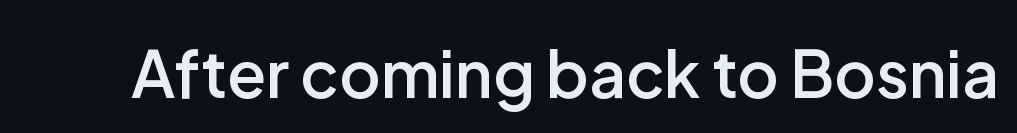
Q: Is the text bold? A: Semi-bold.
Q: Is the text italic (slanted)? A: No, it is upright.
Q: Is the typeface a serif or a sans-serif typeface? A: Sans-serif.
Q: Is the text underlined? A: No.
Q: Is the spacing between letters normal or unusually wide? A: Normal.
Q: Width (condensed, normal, or wide)? A: Normal.
Q: Stroke contrast? A: Low.
Q: x-height? A: Medium.
Q: Monospaced? A: No.
